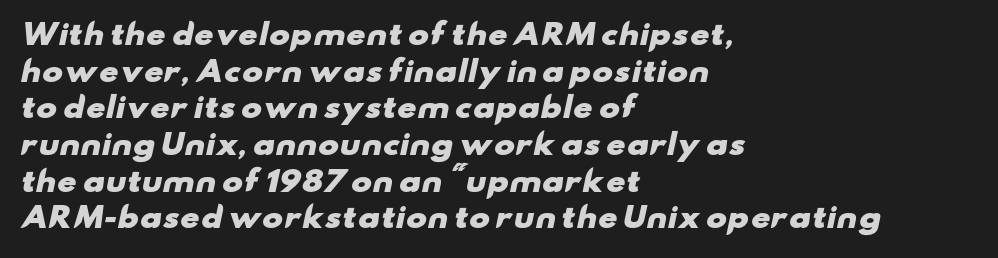
Has an underline been added? It has not. To sum up the face: it is a sans, with no serifs. The strokes are fattened all the way to bold. Compared with typical paragraphs, the rows here are spaced about the same. The ragged edge is on the right, which tells us the setting is flush left. No extra tracking has been applied to these lines.
